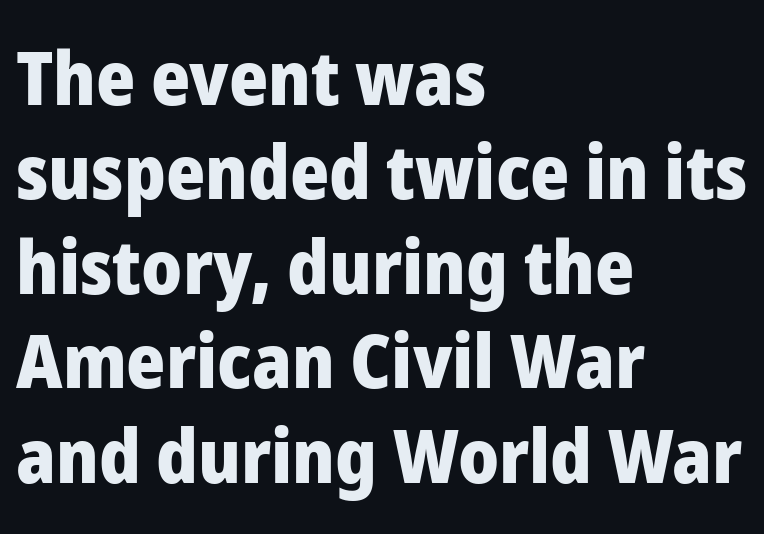
Strokes here are thick enough to call this a true bold. Typeset ragged right — the left edge is the straight one. Between one letter and the next there's only the usual sliver of space. This is roman type, the default non-slanted kind. In terms of leading, this rendering sits right in the middle.
